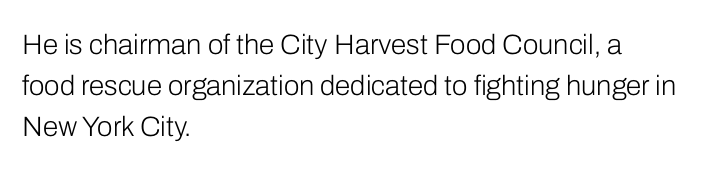
{"serif": "no", "italic": "no", "bold": "no", "weight": "light", "width": "normal", "stroke_contrast": "low", "x_height": "medium", "monospaced": "no", "underline": "no", "align": "left", "line_spacing": "normal", "line_spacing_ratio": 1.46, "letter_spacing": "normal", "letter_spacing_em": 0.0, "glyph_px": 28}
